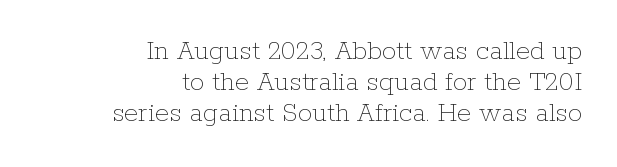
Q: Is the text bold? A: No.
Q: Is the text italic (slanted)? A: No, it is upright.
Q: Is the text underlined? A: No.
Q: How is the paragraph aligned? A: Right-aligned.
Q: Is the spacing between letters normal or unusually wide? A: Normal.
Q: Is the spacing between lines tight, normal or loose? A: Tight.
Q: Width (condensed, normal, or wide)? A: Normal.
Q: Stroke contrast? A: Low.
Q: x-height? A: Medium.
Q: Monospaced? A: No.
